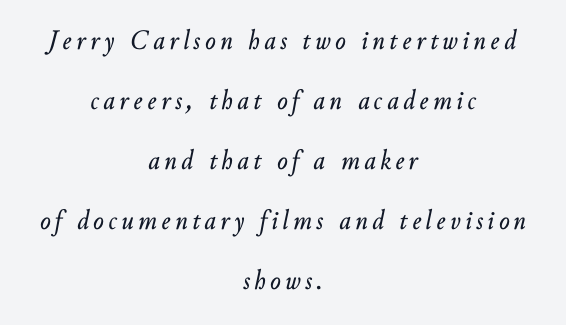
Q: Is the text italic (slanted)? A: Yes, it leans right by about 10 degrees.
Q: Is the text underlined? A: No.
Q: How is the paragraph aligned? A: Centered.
Q: Is the spacing between lines tight, normal or loose? A: Loose.
Q: Width (condensed, normal, or wide)? A: Normal.
Q: Stroke contrast? A: Low.
Q: x-height? A: Small.
Q: Monospaced? A: No.
